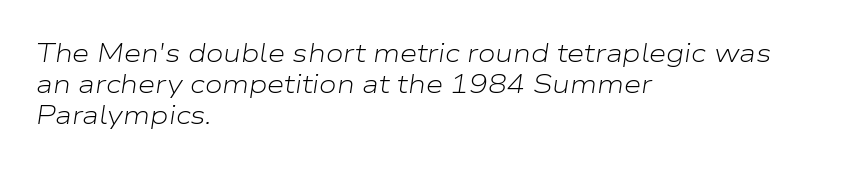
The image shows 25 px text type, italic (leaning right); set left-aligned, normal line spacing (1.25x), normal letter spacing, not underlined.
